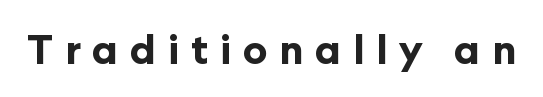
The image shows 40 px bold sans-serif type, upright; set unusually wide letter spacing (+0.29 em), not underlined; low stroke contrast and a medium x-height.
